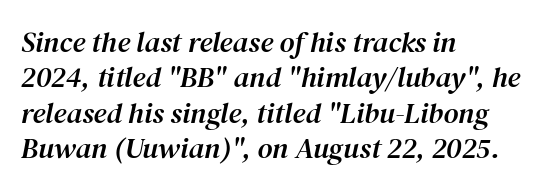
Q: Is the text italic (slanted)? A: Yes, it leans right by about 12 degrees.
Q: Is the typeface a serif or a sans-serif typeface? A: Serif.
Q: Is the text underlined? A: No.
Q: How is the paragraph aligned? A: Left-aligned.
Q: Is the spacing between letters normal or unusually wide? A: Normal.
Q: Width (condensed, normal, or wide)? A: Normal.
Q: Stroke contrast? A: Medium.
Q: x-height? A: Medium.
Q: Monospaced? A: No.
